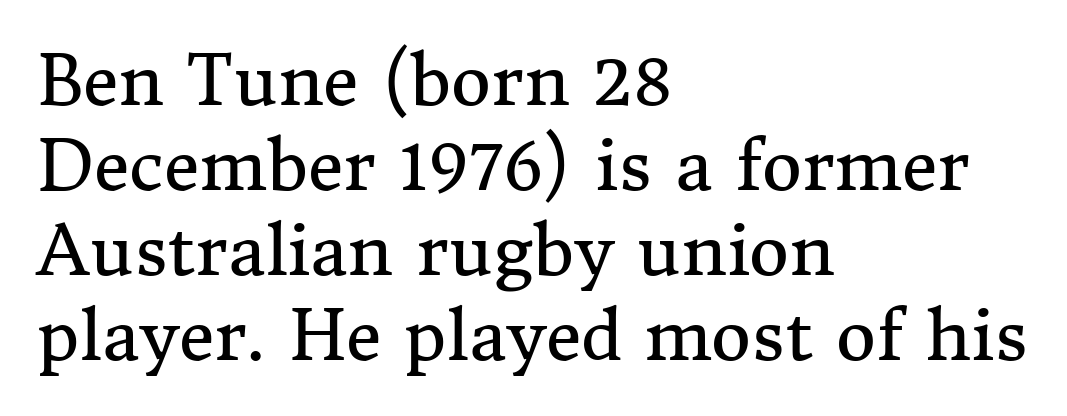
The image shows 69 px regular-weight serif type, upright; set left-aligned, line spacing 1.23x, normal letter spacing, not underlined; medium stroke contrast and a medium x-height.
